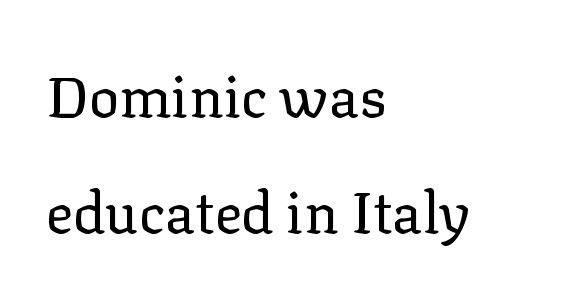
The image shows 57 px regular-weight serif type, upright; set left-aligned, loose line spacing (2.04x), normal letter spacing, not underlined; low stroke contrast and a medium x-height.
